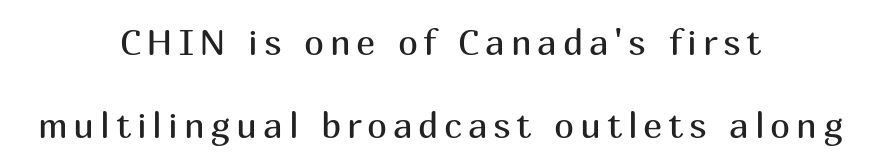
Q: Is the text bold? A: No.
Q: Is the text italic (slanted)? A: No, it is upright.
Q: Is the typeface a serif or a sans-serif typeface? A: Sans-serif.
Q: Is the text underlined? A: No.
Q: How is the paragraph aligned? A: Centered.
Q: Is the spacing between lines tight, normal or loose? A: Loose.
Q: Width (condensed, normal, or wide)? A: Normal.
Q: Stroke contrast? A: Medium.
Q: x-height? A: Medium.
Q: Monospaced? A: No.
